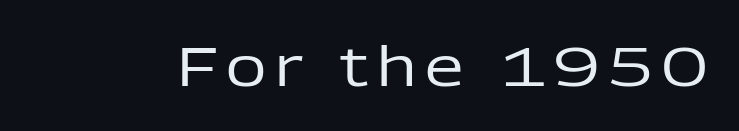
The image shows 55 px regular-weight sans-serif type, upright; set not underlined; low stroke contrast and a medium x-height.
